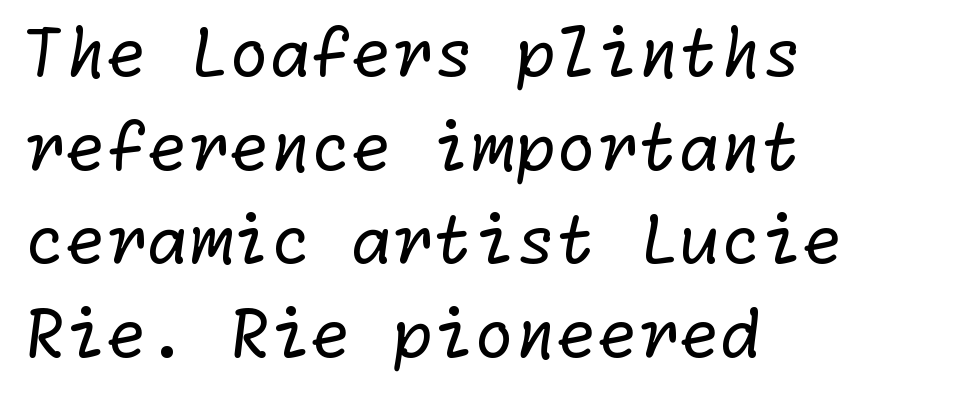
The image shows 66 px regular-weight sans-serif type; set left-aligned, normal line spacing (1.42x), normal letter spacing, not underlined; low stroke contrast and a medium x-height.
